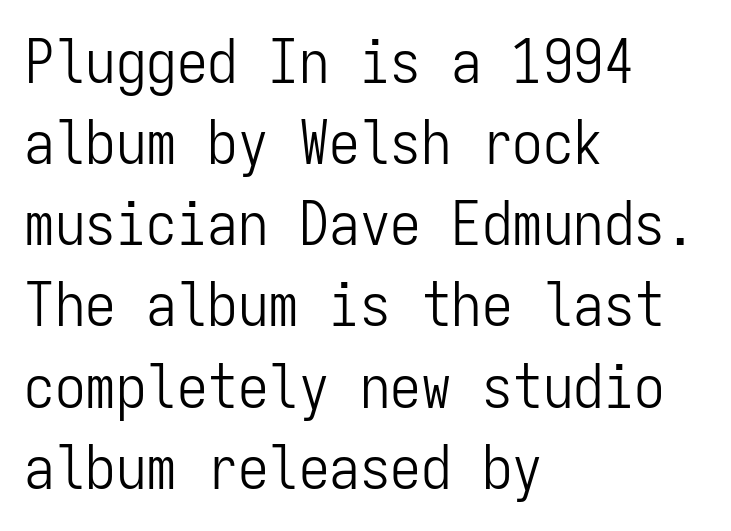
The image shows 61 px light, condensed sans-serif type, upright, monospaced; set left-aligned, normal line spacing (1.33x), normal letter spacing, not underlined; low stroke contrast and a medium x-height.
